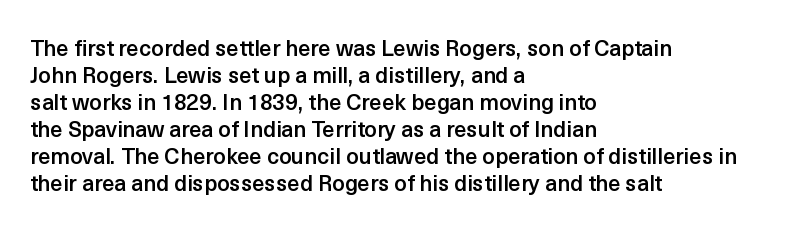
The gap between lines stays unmarked. Casual observation: everything's shoved over to the left. The glyphs have the mass of a demibold cut, below bold. The lettering stays uniformly vertical, giving the passage a roman look. Honestly, the letter spacing is just normal — you wouldn't notice it.
